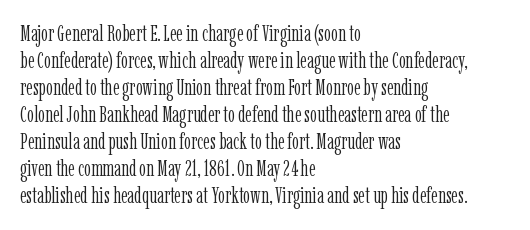
Beneath every word, the page is bare. The lettering holds an erect, upright posture throughout. Caption: face not bold, strokes unweighted. The gaps between neighbouring characters are ordinary and unremarkable.
